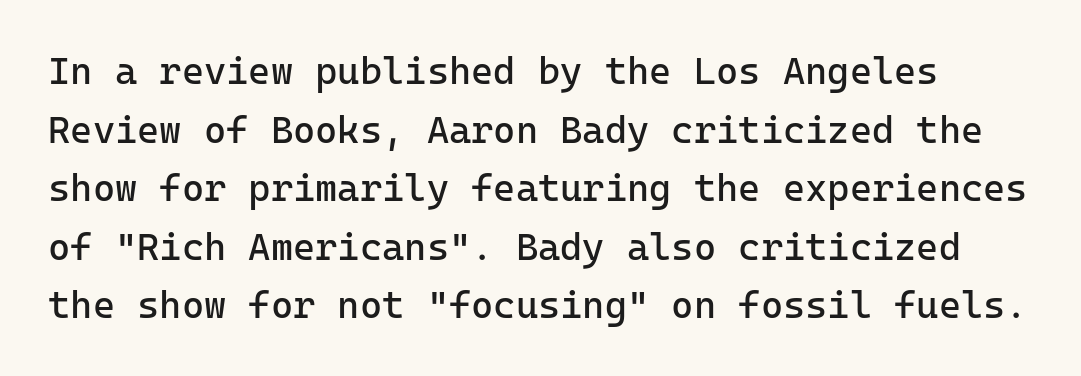
Q: Is the text bold? A: No.
Q: Is the text italic (slanted)? A: No, it is upright.
Q: Is the typeface a serif or a sans-serif typeface? A: Sans-serif.
Q: Is the text underlined? A: No.
Q: Is the spacing between letters normal or unusually wide? A: Normal.
Q: Is the spacing between lines tight, normal or loose? A: Normal.
Q: Width (condensed, normal, or wide)? A: Normal.
Q: Stroke contrast? A: Low.
Q: x-height? A: Medium.
Q: Monospaced? A: Yes.
